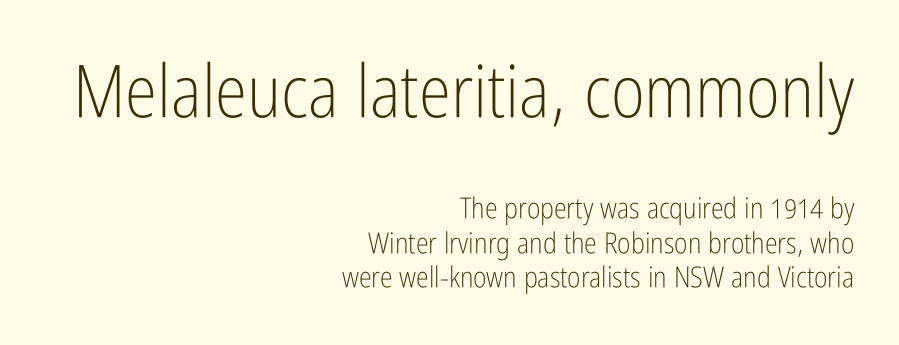
{"serif": "no", "italic": "no", "bold": "no", "weight": "light", "width": "condensed", "stroke_contrast": "low", "x_height": "medium", "monospaced": "no", "underline": "no", "align": "right", "line_spacing_ratio": 1.19, "letter_spacing": "normal", "letter_spacing_em": 0.0, "larger_block": "first", "size_ratio": 2.52, "glyph_px": 73}
